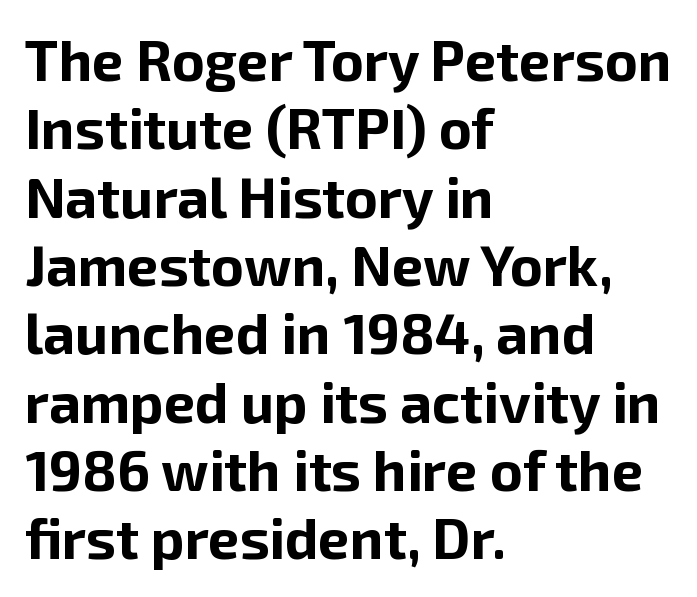
{"serif": "no", "italic": "no", "bold": "yes", "weight": "bold", "width": "normal", "stroke_contrast": "low", "x_height": "medium", "monospaced": "no", "underline": "no", "align": "left", "line_spacing_ratio": 1.22, "letter_spacing": "normal", "letter_spacing_em": 0.0, "glyph_px": 56}
